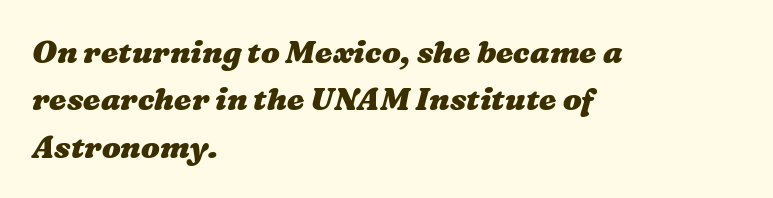
Words float on clear page, feet unadorned. The passage shown is emphatically bold. Each line starts at the same left margin while the right side varies. The passage shown is typed in a proportional face where columns would drift.
